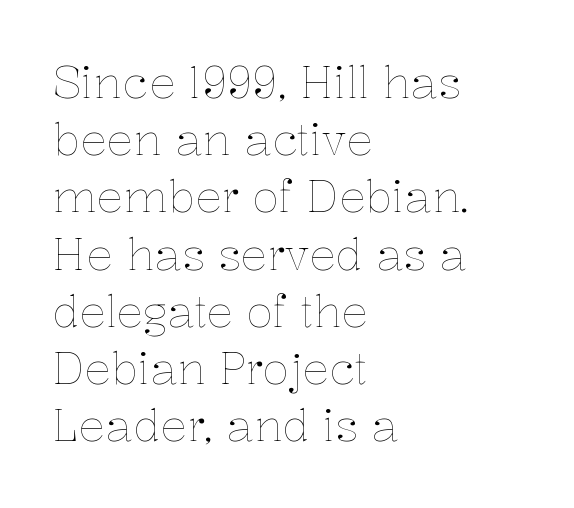
The image shows 44 px thin type, upright; set left-aligned, normal line spacing (1.3x), normal letter spacing, not underlined; low stroke contrast and a medium x-height.
